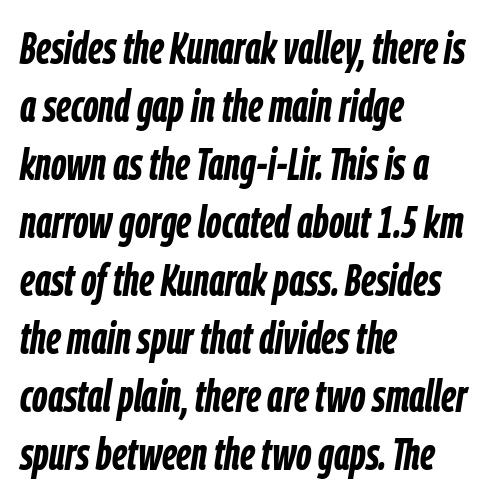
{"italic": "yes", "lean": "right", "slant_degrees": 9, "bold": "yes", "weight": "semibold", "width": "condensed", "stroke_contrast": "low", "x_height": "medium", "monospaced": "no", "underline": "no", "align": "left", "line_spacing": "normal", "line_spacing_ratio": 1.29, "letter_spacing": "normal", "letter_spacing_em": 0.0, "glyph_px": 45}
